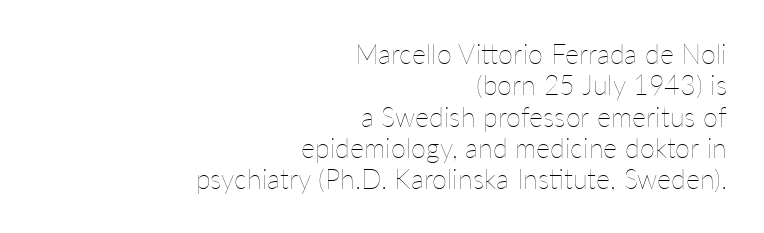
Q: Is the text bold? A: No.
Q: Is the text italic (slanted)? A: No, it is upright.
Q: Is the text underlined? A: No.
Q: How is the paragraph aligned? A: Right-aligned.
Q: Is the spacing between letters normal or unusually wide? A: Normal.
